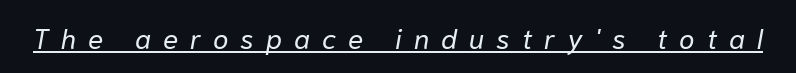
This sample uses an oblique cut, with every glyph tilted off the vertical. The lettering is marked with a stroke running underneath it. Is the letter spacing exaggerated? Yes — the characters are pushed far apart. A typesetter would call this proportional, since set widths differ per character. The cut favours lightness, reaching ordinary text weight at its darkest.
